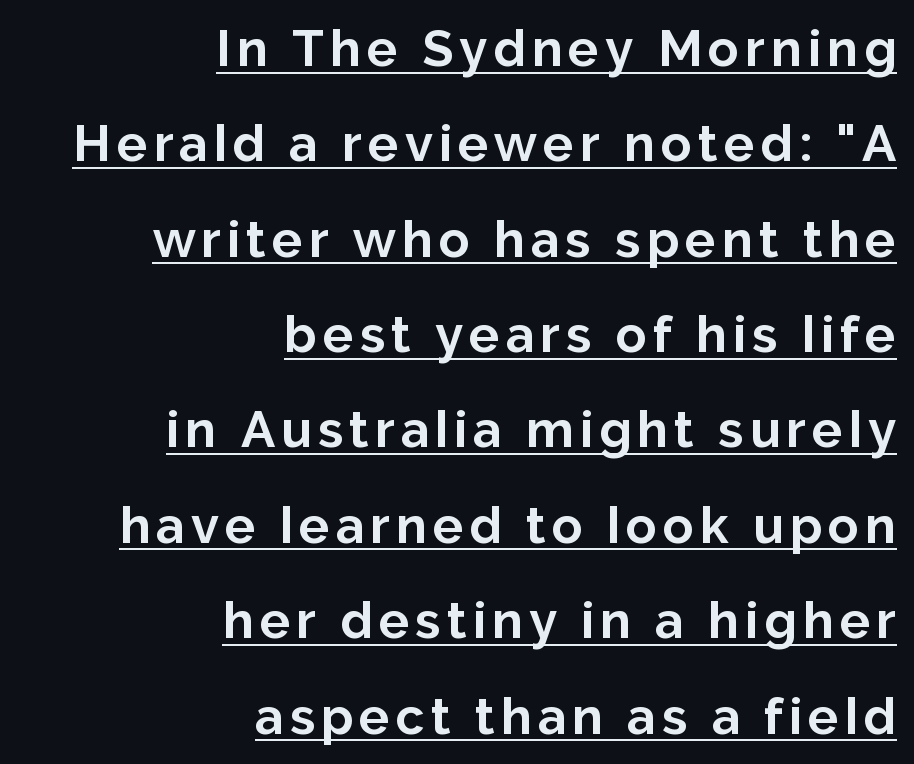
Q: Is the text bold? A: Yes.
Q: Is the text italic (slanted)? A: No, it is upright.
Q: Is the typeface a serif or a sans-serif typeface? A: Sans-serif.
Q: Is the text underlined? A: Yes.
Q: How is the paragraph aligned? A: Right-aligned.
Q: Width (condensed, normal, or wide)? A: Normal.
Q: Stroke contrast? A: Low.
Q: x-height? A: Medium.
Q: Monospaced? A: No.
